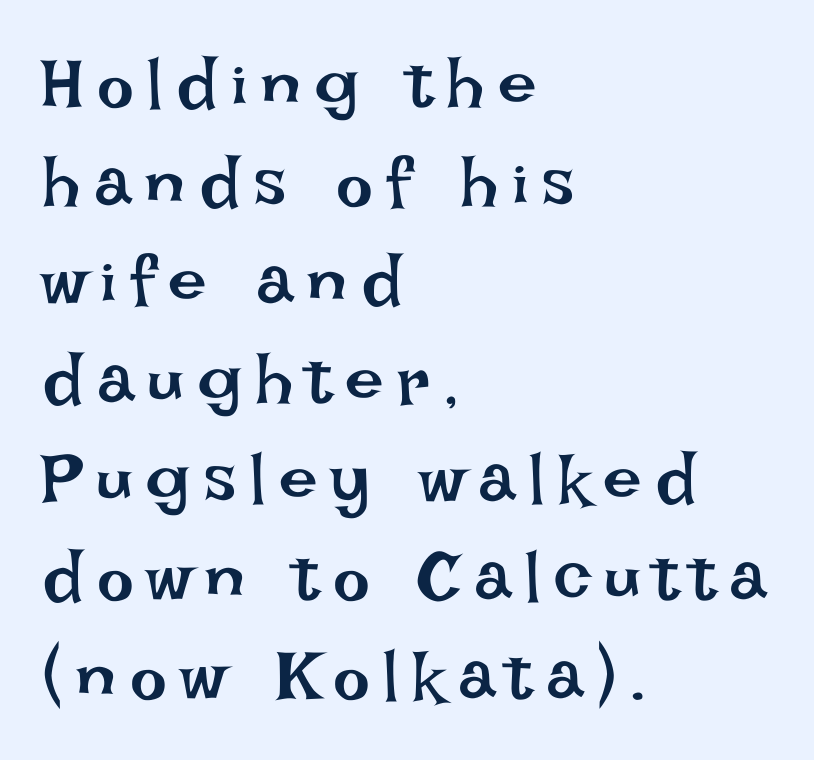
The gap between lines stays unmarked. Tracking here is generous; glyphs stand well apart from one another. A normal amount of white space separates one row of letters from the next. Is this a fixed-width face? No — the glyphs have proportional, varying widths.
